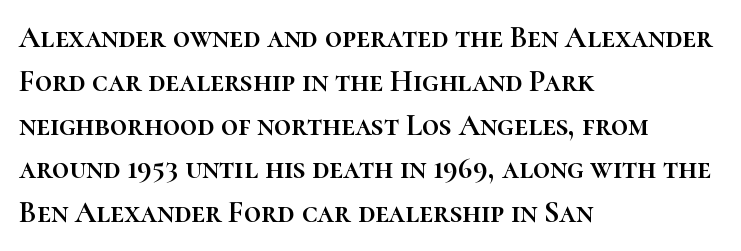
Q: Is the text italic (slanted)? A: No, it is upright.
Q: Is the text underlined? A: No.
Q: How is the paragraph aligned? A: Left-aligned.
Q: Is the spacing between letters normal or unusually wide? A: Normal.
Q: Is the spacing between lines tight, normal or loose? A: Normal.
Q: Width (condensed, normal, or wide)? A: Normal.
Q: Stroke contrast? A: High.
Q: x-height? A: Medium.
Q: Monospaced? A: No.
